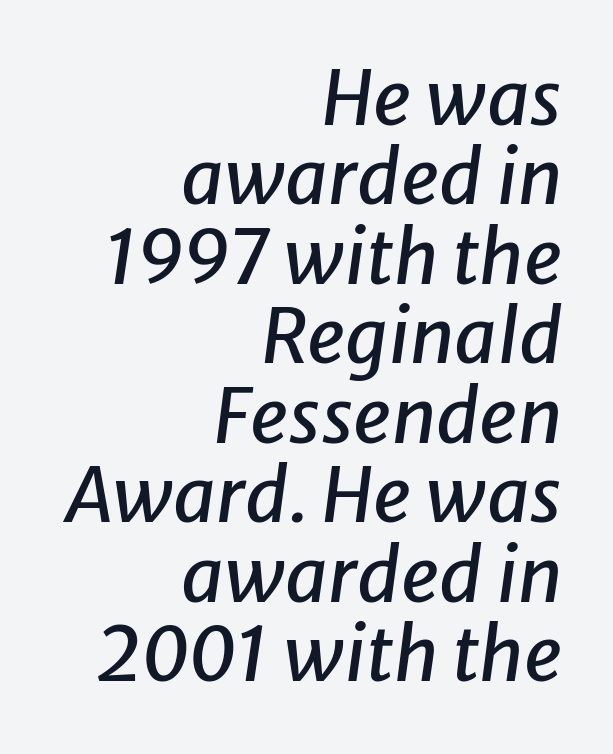
The image shows 75 px text type, italic (leaning right); set right-aligned, tight line spacing (1.06x), normal letter spacing, not underlined; low stroke contrast and a medium x-height.
